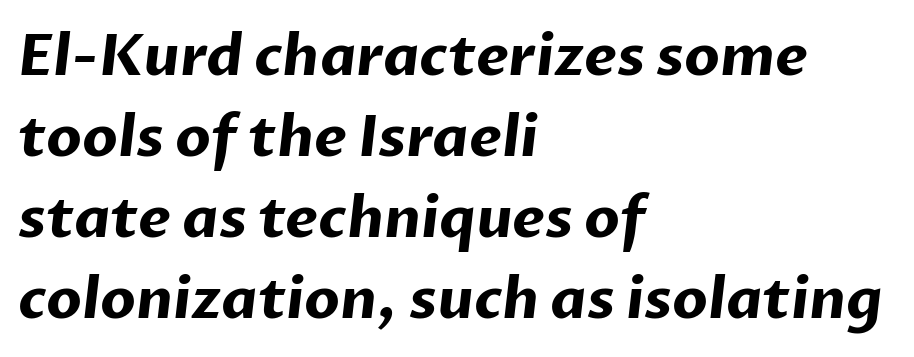
Q: Is the text bold? A: Yes.
Q: Is the typeface a serif or a sans-serif typeface? A: Sans-serif.
Q: Is the text underlined? A: No.
Q: How is the paragraph aligned? A: Left-aligned.
Q: Is the spacing between letters normal or unusually wide? A: Normal.
Q: Is the spacing between lines tight, normal or loose? A: Normal.
Q: Width (condensed, normal, or wide)? A: Normal.
Q: Stroke contrast? A: Low.
Q: x-height? A: Medium.
Q: Monospaced? A: No.
